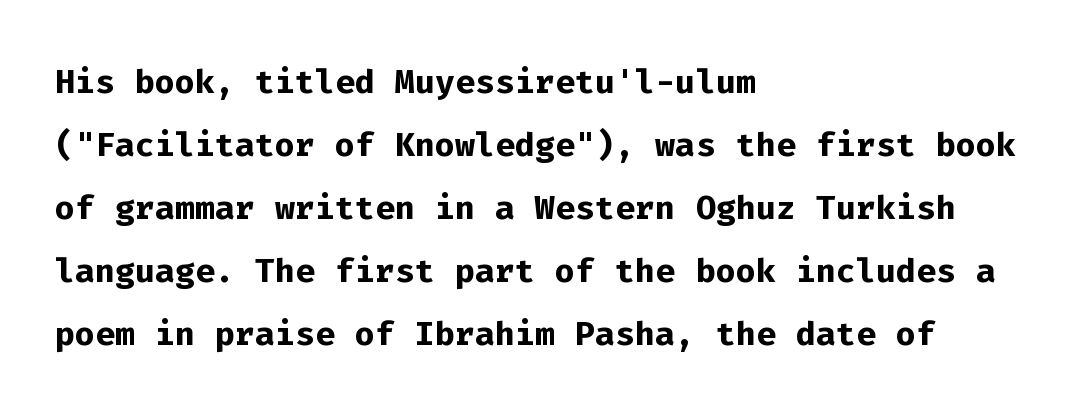
Caption: bold face, heavy strokes. What stands out about the letter spacing? Nothing — it is the standard amount. Interline gaps are of average width in this sample. What kind of face is this? One without serifs — a sans. Unmarked baselines from the first word to the last. Every character here occupies the same horizontal width, giving the sample a typewriter-like rhythm.
